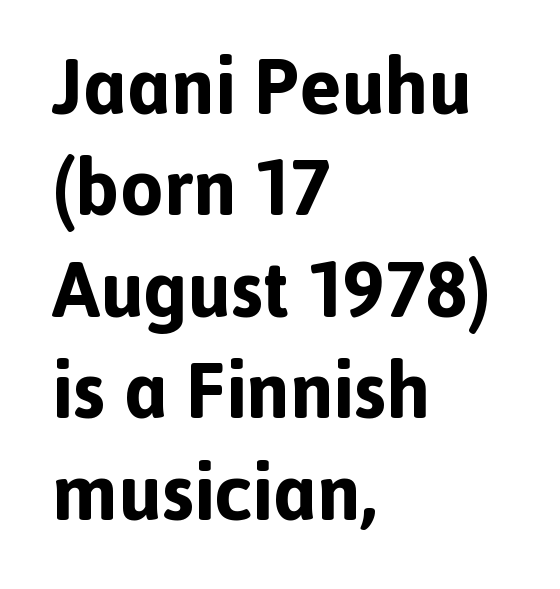
The image shows 78 px bold sans-serif type, upright; set left-aligned, normal line spacing (1.3x), normal letter spacing, not underlined; a medium x-height.
